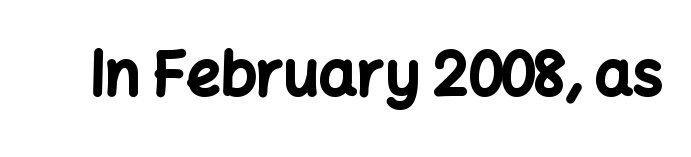
{"serif": "no", "italic": "no", "bold": "yes", "weight": "bold", "width": "normal", "stroke_contrast": "low", "x_height": "medium", "monospaced": "no", "underline": "no", "letter_spacing": "normal", "letter_spacing_em": 0.0, "glyph_px": 60}
